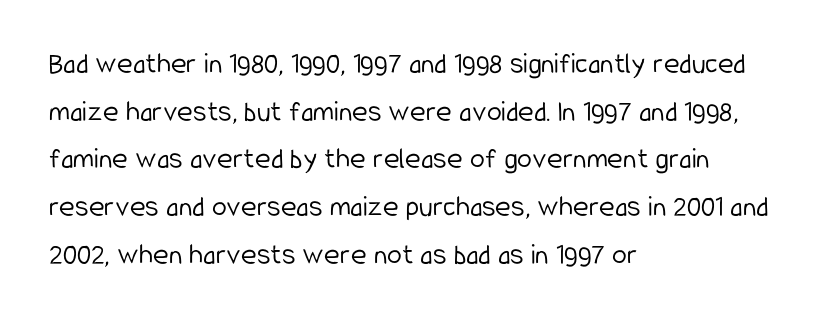
{"serif": "no", "italic": "no", "bold": "no", "weight": "light", "width": "condensed", "stroke_contrast": "low", "x_height": "medium", "monospaced": "no", "underline": "no", "align": "left", "line_spacing": "normal", "line_spacing_ratio": 1.59, "letter_spacing": "normal", "letter_spacing_em": 0.0, "glyph_px": 30}
